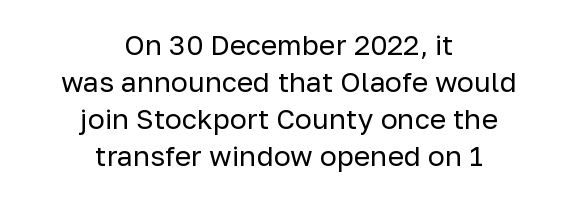
Check where the strokes stop: nothing finishes them off — pure sans. There is no visible air inserted between adjacent glyphs. Posture: vertical. Vertically, the passage feels balanced, rows spaced as you'd expect. Here the designer chose a conventional face with non-uniform glyph widths. The area under the type is left untouched.
